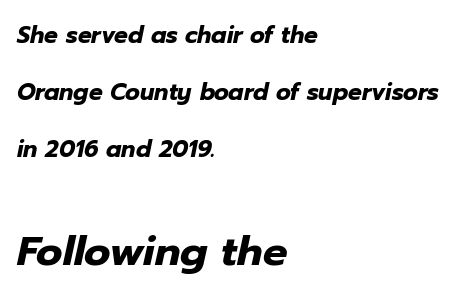
Q: Is the text bold? A: Yes.
Q: Is the text italic (slanted)? A: Yes, it leans right by about 12 degrees.
Q: Is the text underlined? A: No.
Q: How is the paragraph aligned? A: Left-aligned.
Q: Is the spacing between letters normal or unusually wide? A: Normal.
Q: Is the spacing between lines tight, normal or loose? A: Loose.
Q: Which block of text is set in a larger size, the first (top) or the second (bottom)? A: The second (bottom) one.
Q: Width (condensed, normal, or wide)? A: Normal.
Q: Stroke contrast? A: Low.
Q: x-height? A: Medium.
Q: Monospaced? A: No.
